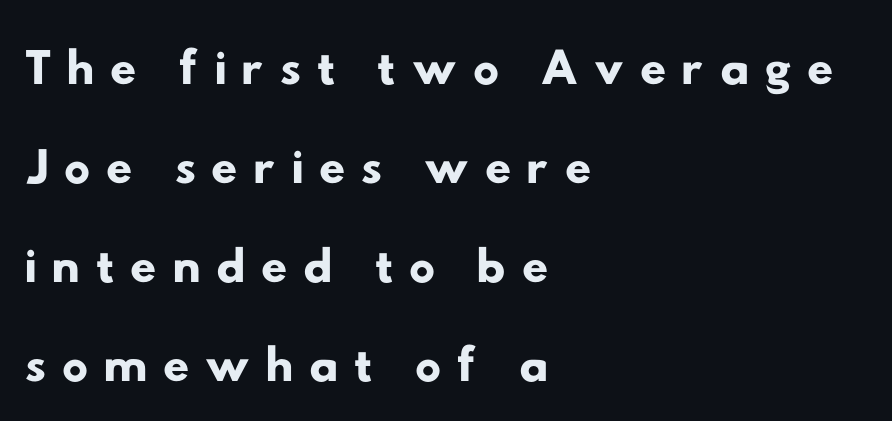
Q: Is the typeface a serif or a sans-serif typeface? A: Sans-serif.
Q: Is the text underlined? A: No.
Q: How is the paragraph aligned? A: Left-aligned.
Q: Is the spacing between lines tight, normal or loose? A: Normal.
Q: Width (condensed, normal, or wide)? A: Wide.
Q: Stroke contrast? A: Low.
Q: x-height? A: Small.
Q: Monospaced? A: No.
